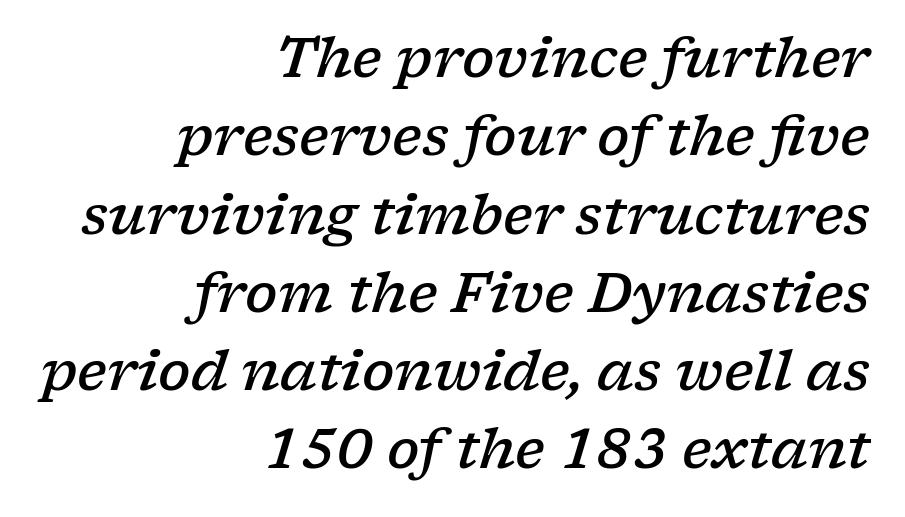
{"serif": "yes", "italic": "yes", "lean": "right", "slant_degrees": 17, "bold": "semi", "weight": "semibold", "width": "wide", "stroke_contrast": "low", "x_height": "medium", "monospaced": "no", "underline": "no", "align": "right", "line_spacing": "normal", "line_spacing_ratio": 1.45, "letter_spacing": "normal", "letter_spacing_em": 0.0, "glyph_px": 54}
